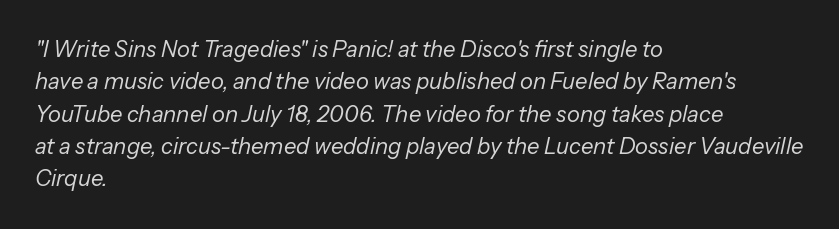
Q: Is the text bold? A: No.
Q: Is the text italic (slanted)? A: Yes, it leans right by about 13 degrees.
Q: Is the text underlined? A: No.
Q: How is the paragraph aligned? A: Left-aligned.
Q: Is the spacing between letters normal or unusually wide? A: Normal.
Q: Is the spacing between lines tight, normal or loose? A: Normal.
